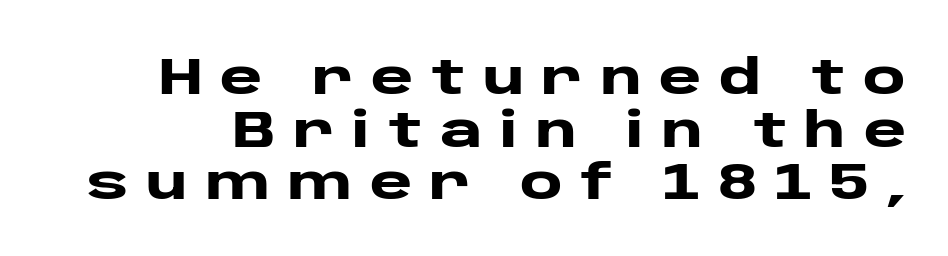
{"serif": "no", "italic": "no", "bold": "yes", "weight": "heavy", "width": "wide", "stroke_contrast": "low", "x_height": "large", "monospaced": "no", "underline": "no", "line_spacing": "tight", "line_spacing_ratio": 1.03, "letter_spacing": "wide", "letter_spacing_em": 0.35, "glyph_px": 51}
